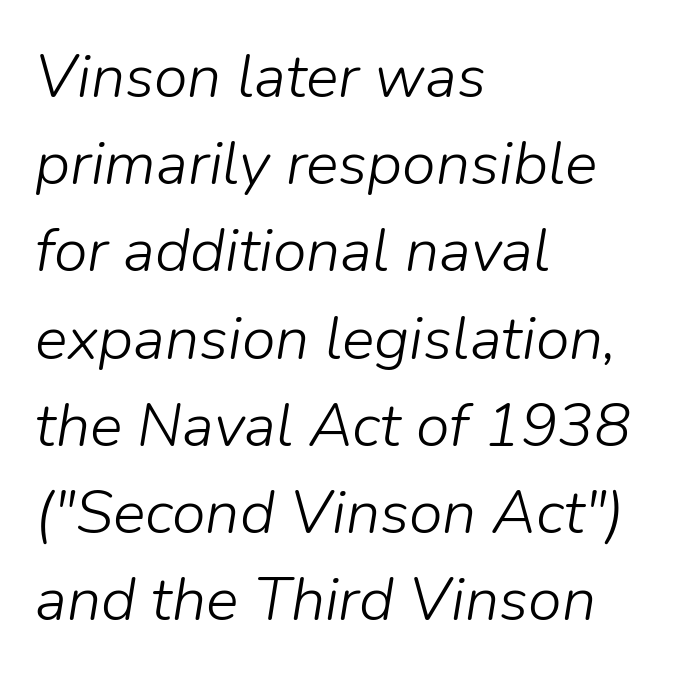
{"italic": "yes", "lean": "right", "slant_degrees": 9, "bold": "no", "weight": "light", "width": "normal", "stroke_contrast": "low", "x_height": "medium", "monospaced": "no", "underline": "no", "align": "left", "line_spacing": "normal", "line_spacing_ratio": 1.43, "letter_spacing": "normal", "letter_spacing_em": 0.0, "glyph_px": 61}
